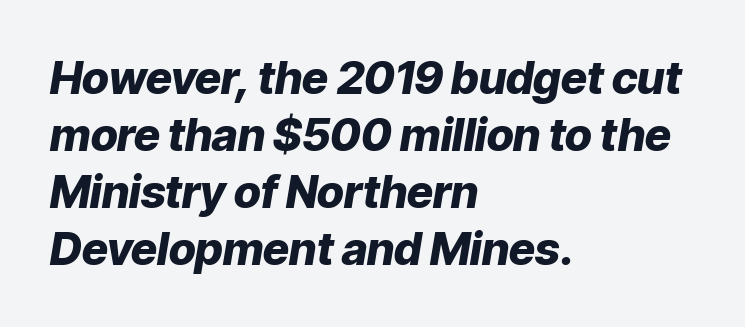
The image shows 45 px heavy type, italic (leaning right); set left-aligned, normal line spacing (1.27x), normal letter spacing, not underlined; low stroke contrast and a medium x-height.
